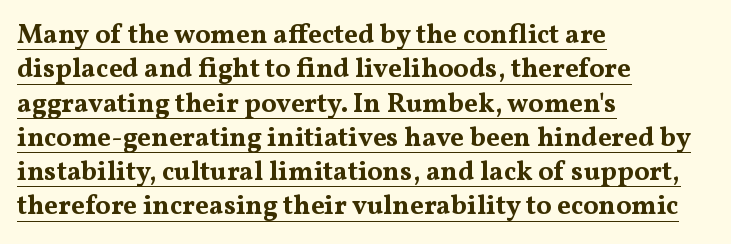
{"italic": "no", "bold": "yes", "underline": "yes", "align": "left", "line_spacing": "normal", "line_spacing_ratio": 1.27, "letter_spacing": "normal", "letter_spacing_em": 0.0, "glyph_px": 27}
